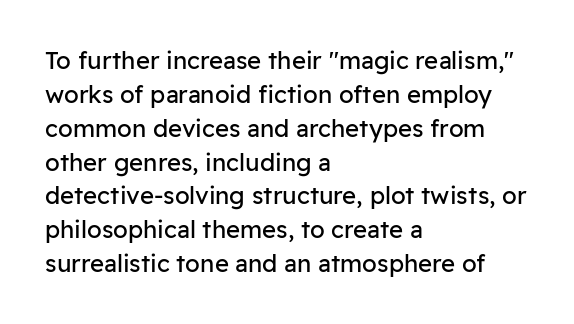
Q: Is the text bold? A: No.
Q: Is the text italic (slanted)? A: No, it is upright.
Q: Is the text underlined? A: No.
Q: How is the paragraph aligned? A: Left-aligned.
Q: Is the spacing between letters normal or unusually wide? A: Normal.
Q: Is the spacing between lines tight, normal or loose? A: Normal.
